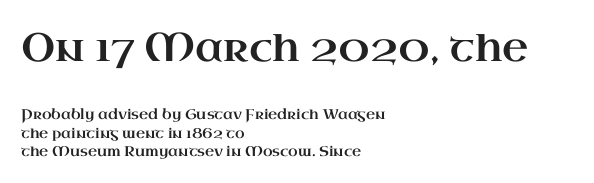
Q: Is the text italic (slanted)? A: No, it is upright.
Q: Is the typeface a serif or a sans-serif typeface? A: Serif.
Q: Is the text underlined? A: No.
Q: How is the paragraph aligned? A: Left-aligned.
Q: Is the spacing between letters normal or unusually wide? A: Normal.
Q: Is the spacing between lines tight, normal or loose? A: Normal.
Q: Which block of text is set in a larger size, the first (top) or the second (bottom)? A: The first (top) one.
Q: Width (condensed, normal, or wide)? A: Wide.
Q: Stroke contrast? A: High.
Q: x-height? A: Small.
Q: Monospaced? A: No.
